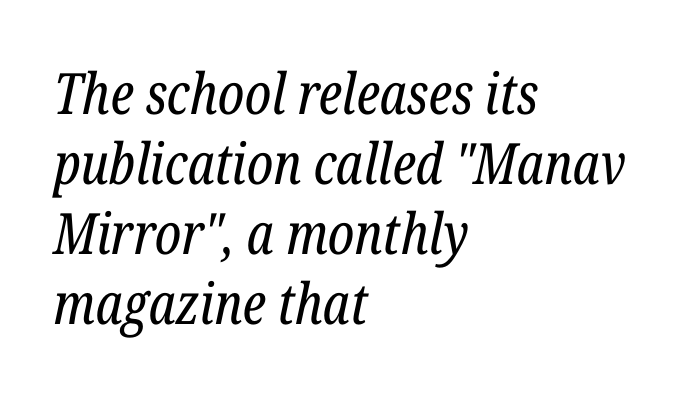
Q: Is the text bold? A: No.
Q: Is the text italic (slanted)? A: Yes, it leans right by about 12 degrees.
Q: Is the typeface a serif or a sans-serif typeface? A: Serif.
Q: Is the text underlined? A: No.
Q: How is the paragraph aligned? A: Left-aligned.
Q: Is the spacing between letters normal or unusually wide? A: Normal.
Q: Width (condensed, normal, or wide)? A: Condensed.
Q: Stroke contrast? A: Low.
Q: x-height? A: Medium.
Q: Monospaced? A: No.
